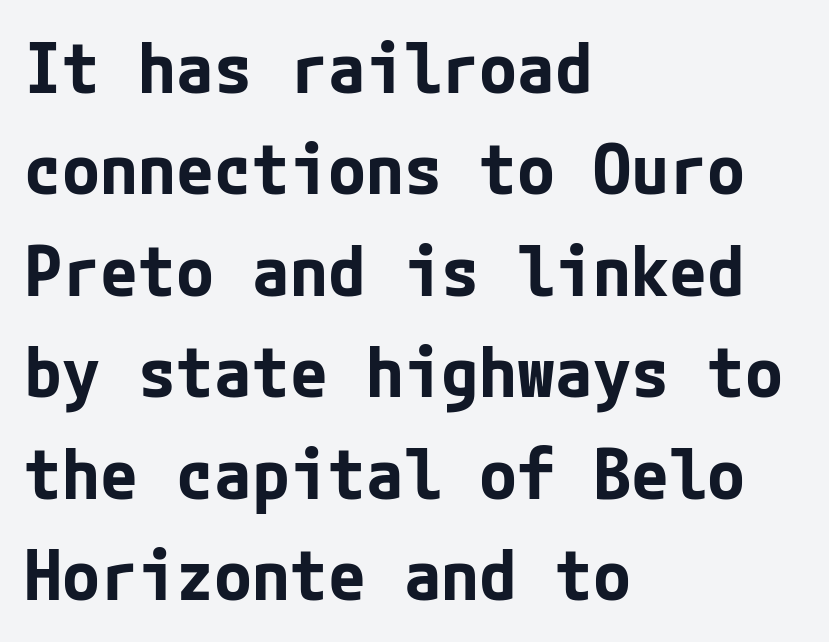
{"serif": "no", "italic": "no", "bold": "yes", "weight": "bold", "width": "normal", "stroke_contrast": "low", "x_height": "medium", "underline": "no", "align": "left", "line_spacing": "normal", "line_spacing_ratio": 1.47, "letter_spacing": "normal", "letter_spacing_em": 0.0, "glyph_px": 69}
